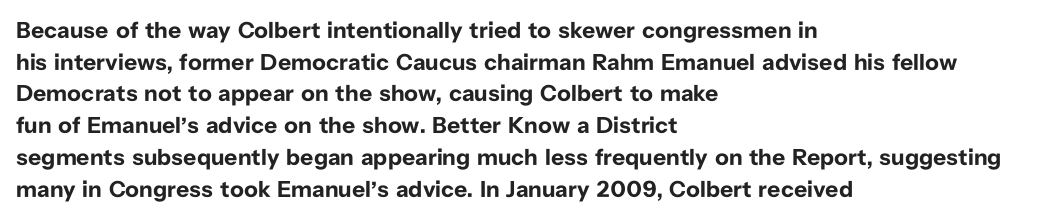
{"italic": "no", "bold": "yes", "underline": "no", "align": "left", "line_spacing": "normal", "line_spacing_ratio": 1.38, "letter_spacing": "normal", "letter_spacing_em": 0.0, "glyph_px": 23}
